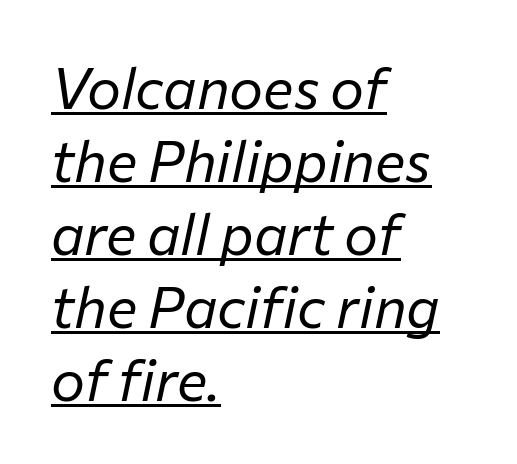
Q: Is the text bold? A: No.
Q: Is the text italic (slanted)? A: Yes, it leans right by about 12 degrees.
Q: Is the text underlined? A: Yes.
Q: How is the paragraph aligned? A: Left-aligned.
Q: Is the spacing between letters normal or unusually wide? A: Normal.
Q: Is the spacing between lines tight, normal or loose? A: Normal.
Q: Width (condensed, normal, or wide)? A: Normal.
Q: Stroke contrast? A: Low.
Q: x-height? A: Medium.
Q: Monospaced? A: No.
